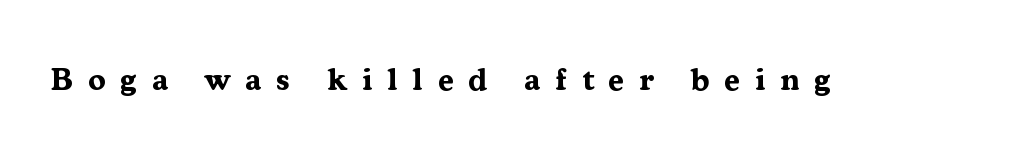
Q: Is the text bold? A: Yes.
Q: Is the text italic (slanted)? A: No, it is upright.
Q: Is the typeface a serif or a sans-serif typeface? A: Serif.
Q: Is the text underlined? A: No.
Q: Is the spacing between letters normal or unusually wide? A: Unusually wide.
Q: Width (condensed, normal, or wide)? A: Normal.
Q: Stroke contrast? A: Medium.
Q: x-height? A: Medium.
Q: Monospaced? A: No.
